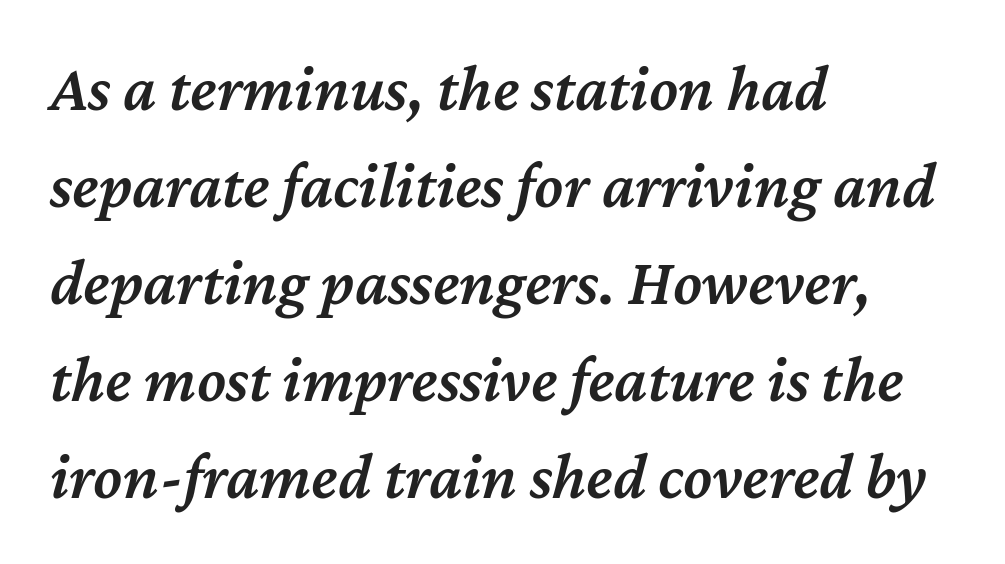
The image shows 66 px semibold type, italic (leaning right); set left-aligned, normal line spacing (1.47x), normal letter spacing, not underlined; medium stroke contrast and a medium x-height.
